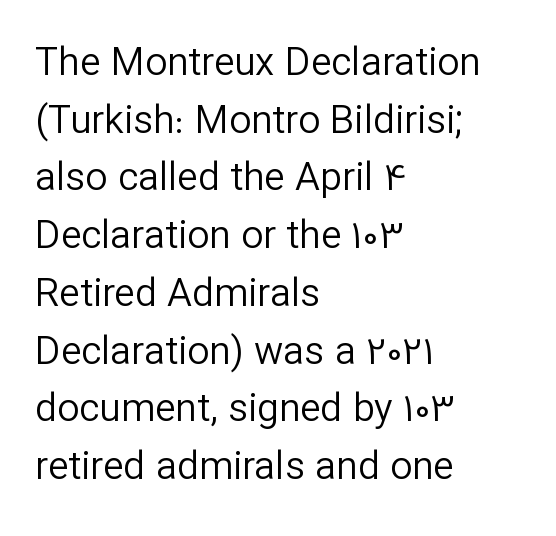
The image shows 39 px regular-weight sans-serif type, upright; set left-aligned, normal line spacing (1.48x), normal letter spacing, not underlined; low stroke contrast and a medium x-height.
